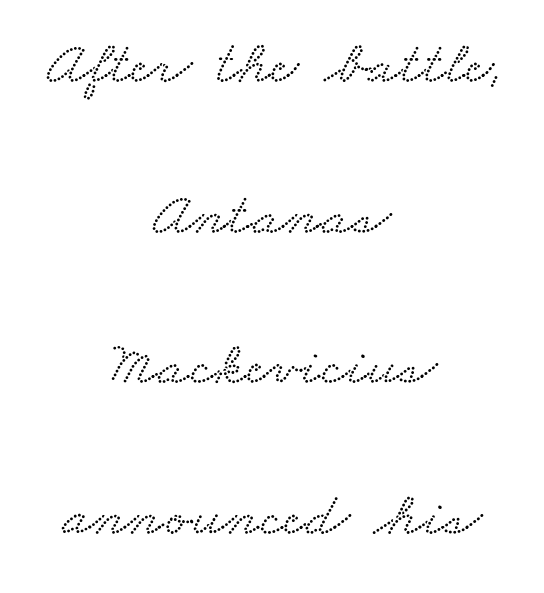
Q: Is the typeface a serif or a sans-serif typeface? A: Serif.
Q: Is the text underlined? A: No.
Q: How is the paragraph aligned? A: Centered.
Q: Is the spacing between letters normal or unusually wide? A: Normal.
Q: Is the spacing between lines tight, normal or loose? A: Loose.
Q: Width (condensed, normal, or wide)? A: Wide.
Q: Stroke contrast? A: Low.
Q: x-height? A: Small.
Q: Monospaced? A: No.
